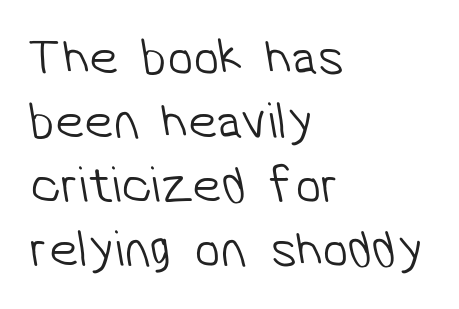
Compared with a typical body face, this is equally light or lighter still. One-word summary of the alignment: left. Is the letter spacing exaggerated? No — it looks like the ordinary default. This sample has the flowing, uneven cadence of proportional lettering.
